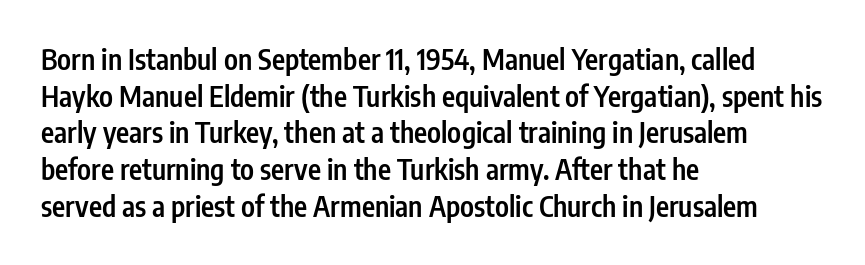
The image shows 28 px semibold, condensed sans-serif type, upright; set left-aligned, normal line spacing (1.31x), normal letter spacing, not underlined; low stroke contrast and a medium x-height.
